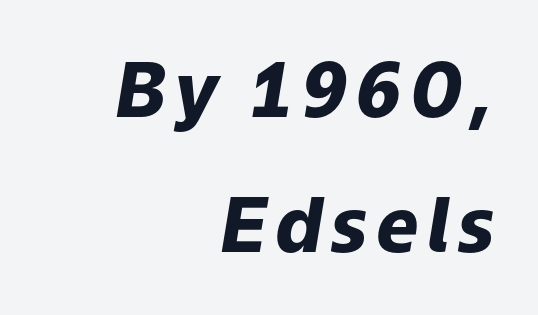
The image shows 75 px heavy type, italic (leaning right); set right-aligned, line spacing 1.8x, not underlined; low stroke contrast and a medium x-height.
